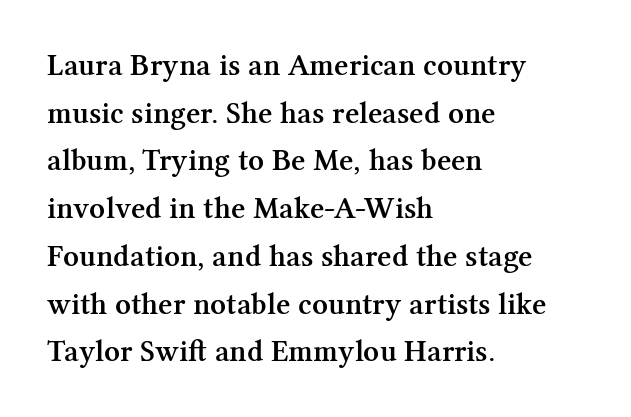
The image shows 31 px semibold serif type, upright; set left-aligned, normal line spacing (1.54x), normal letter spacing, not underlined; medium stroke contrast and a medium x-height.
